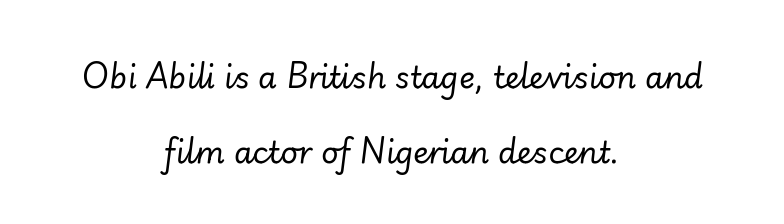
{"italic": "yes", "lean": "right", "slant_degrees": 7, "bold": "no", "weight": "regular", "width": "normal", "stroke_contrast": "low", "x_height": "small", "monospaced": "no", "underline": "no", "align": "center", "line_spacing": "loose", "line_spacing_ratio": 2.49, "letter_spacing": "normal", "letter_spacing_em": 0.0, "glyph_px": 30}
